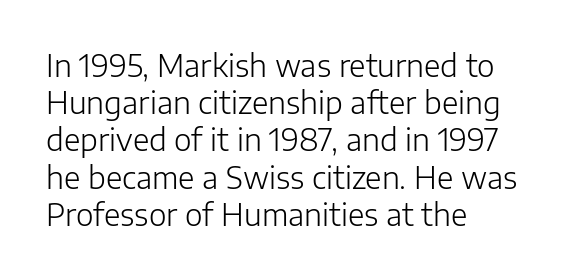
Q: Is the text bold? A: No.
Q: Is the text italic (slanted)? A: No, it is upright.
Q: Is the typeface a serif or a sans-serif typeface? A: Sans-serif.
Q: Is the text underlined? A: No.
Q: How is the paragraph aligned? A: Left-aligned.
Q: Is the spacing between letters normal or unusually wide? A: Normal.
Q: Width (condensed, normal, or wide)? A: Normal.
Q: Stroke contrast? A: Low.
Q: x-height? A: Medium.
Q: Monospaced? A: No.
